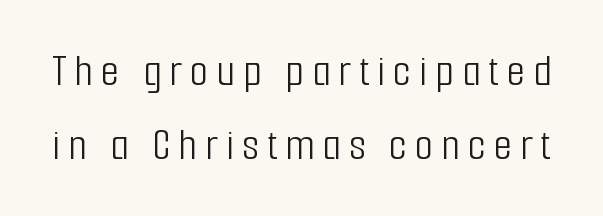
Q: Is the text bold? A: No.
Q: Is the text italic (slanted)? A: No, it is upright.
Q: Is the typeface a serif or a sans-serif typeface? A: Sans-serif.
Q: Is the text underlined? A: No.
Q: Is the spacing between lines tight, normal or loose? A: Normal.
Q: Width (condensed, normal, or wide)? A: Condensed.
Q: Stroke contrast? A: Low.
Q: x-height? A: Medium.
Q: Monospaced? A: No.
